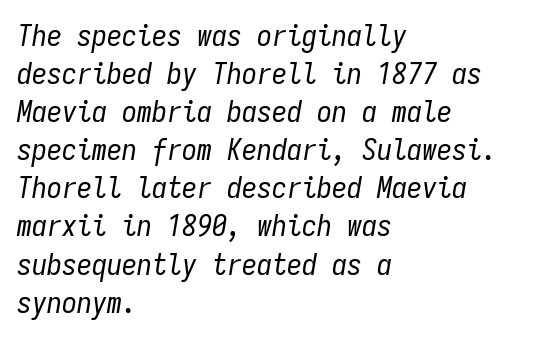
The rendering uses typewriter-style spacing with identical character cells. Weight class: somewhere from thin through regular. Visually the block forms a straight wall on the left and a jagged coastline on the right. When letters slant like this, we call the style italic.
